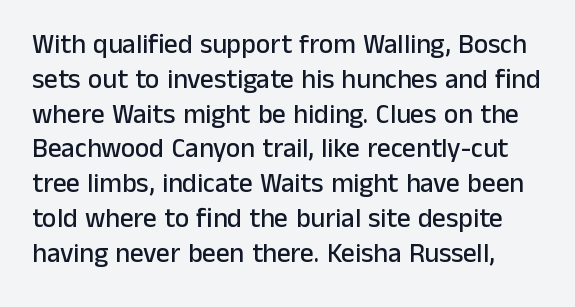
Caption: standard tracking, unaltered. Designer's note — italics off, roman on. Horizontal bands of white between lines are of average thickness. Lines of text with bare space underneath.
